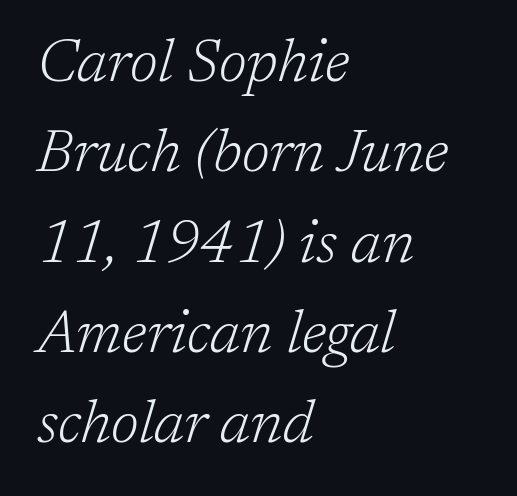
The image shows 59 px light serif type, italic (leaning right); set left-aligned, normal line spacing (1.53x), normal letter spacing, not underlined; low stroke contrast and a medium x-height.
